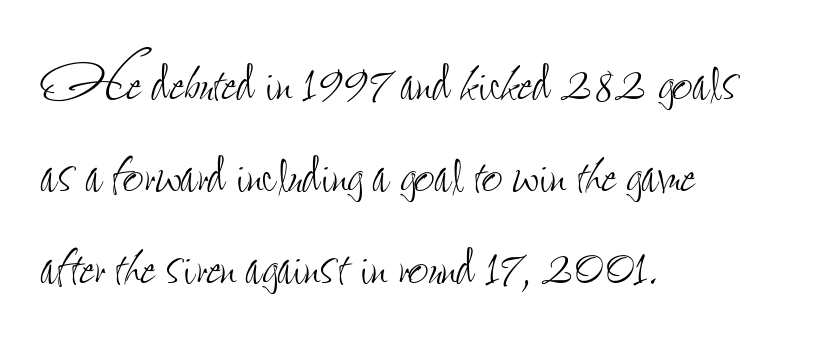
Q: Is the text bold? A: No.
Q: Is the text italic (slanted)? A: Yes.
Q: Is the text underlined? A: No.
Q: How is the paragraph aligned? A: Left-aligned.
Q: Is the spacing between letters normal or unusually wide? A: Normal.
Q: Is the spacing between lines tight, normal or loose? A: Normal.
Q: Width (condensed, normal, or wide)? A: Condensed.
Q: Stroke contrast? A: Low.
Q: x-height? A: Small.
Q: Monospaced? A: No.
